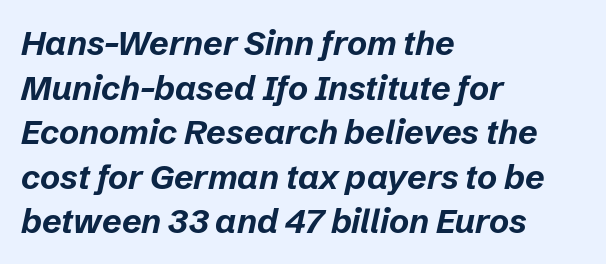
{"italic": "yes", "lean": "right", "slant_degrees": 12, "bold": "yes", "weight": "bold", "width": "normal", "stroke_contrast": "low", "x_height": "medium", "monospaced": "no", "underline": "no", "align": "left", "line_spacing": "normal", "line_spacing_ratio": 1.31, "letter_spacing": "normal", "letter_spacing_em": 0.0, "glyph_px": 34}
